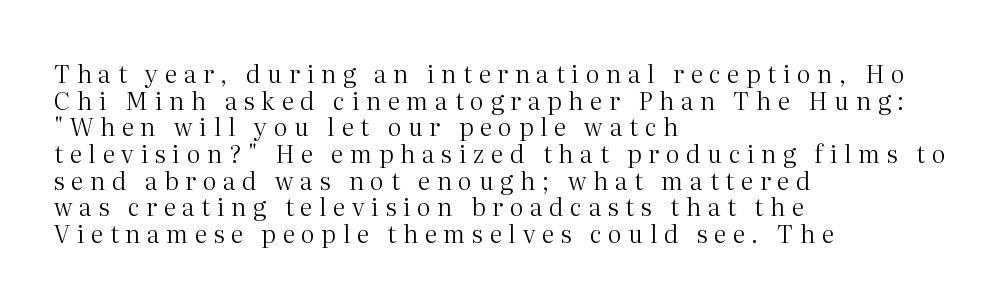
The image shows 24 px text type, upright; set left-aligned, tight line spacing (1.11x), unusually wide letter spacing (+0.29 em), not underlined.
